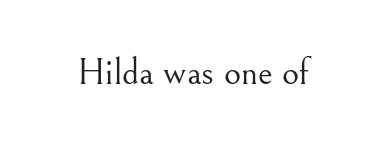
The image shows 37 px light serif type, upright; set normal letter spacing, not underlined; medium stroke contrast and a small x-height.
